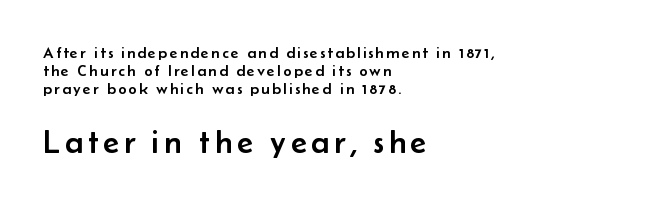
Q: Is the text italic (slanted)? A: No, it is upright.
Q: Is the typeface a serif or a sans-serif typeface? A: Sans-serif.
Q: Is the text underlined? A: No.
Q: How is the paragraph aligned? A: Left-aligned.
Q: Is the spacing between lines tight, normal or loose? A: Tight.
Q: Which block of text is set in a larger size, the first (top) or the second (bottom)? A: The second (bottom) one.
Q: Width (condensed, normal, or wide)? A: Normal.
Q: Stroke contrast? A: Low.
Q: x-height? A: Small.
Q: Monospaced? A: No.
